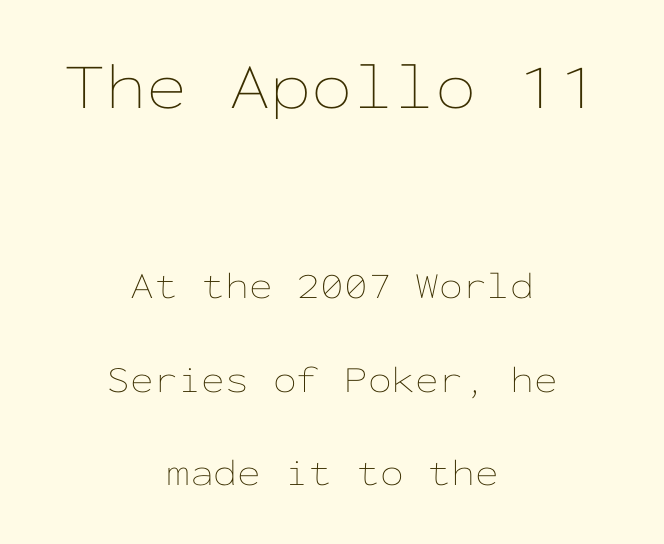
Quick note: interline space is abundant. Type size steps down from the first block to the second. In terms of letterspacing, this is plain default setting. Every row of glyphs is offset so its center matches the block's center. Decoration check: the copy has no underline.
